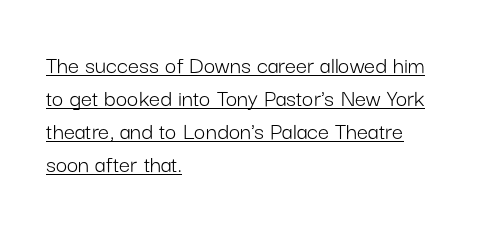
The image shows 25 px text type, upright; set left-aligned, normal line spacing (1.32x), normal letter spacing, underlined.
